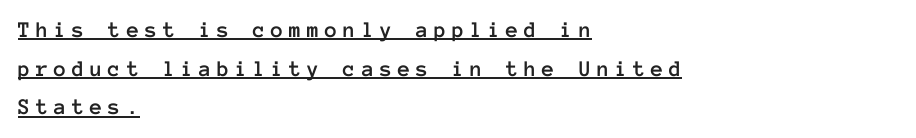
{"italic": "no", "underline": "yes", "align": "left", "line_spacing": "normal", "line_spacing_ratio": 1.68, "letter_spacing": "wide", "letter_spacing_em": 0.24, "glyph_px": 23}
